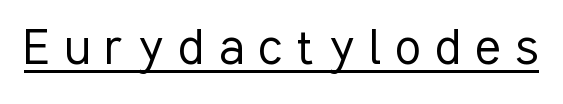
Note the varied advance widths — an 'i' is clearly narrower than an 'm'. Loose tracking; the words dissolve into strings of separated letters. Upright lettering throughout. Beneath each row of characters lies a ruled line. Classification — sans serif. The characters are drawn with everyday or finer stroke widths.
